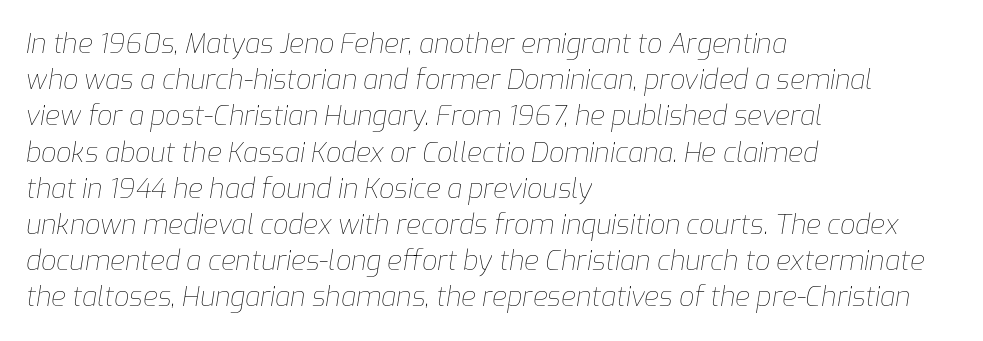
Q: Is the text bold? A: No.
Q: Is the text italic (slanted)? A: Yes, it leans right by about 9 degrees.
Q: Is the text underlined? A: No.
Q: How is the paragraph aligned? A: Left-aligned.
Q: Is the spacing between letters normal or unusually wide? A: Normal.
Q: Is the spacing between lines tight, normal or loose? A: Normal.
